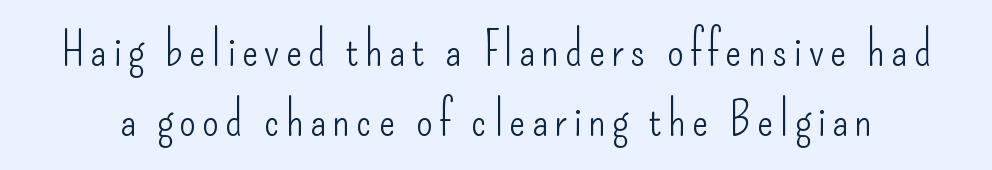
These lines are composed in type without serifs. Spacing verdict: proportional, widths tailored to each character. Weight: in the light-to-regular range. Plain, unruled lines of type.
